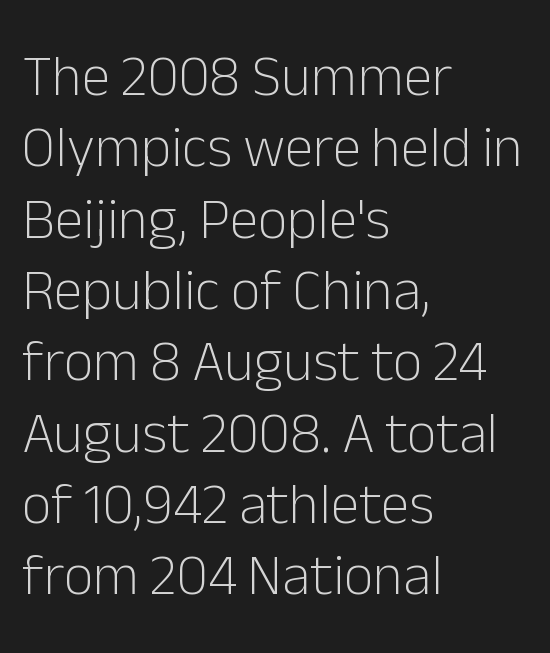
{"serif": "no", "italic": "no", "bold": "no", "weight": "light", "width": "normal", "stroke_contrast": "low", "x_height": "medium", "monospaced": "no", "underline": "no", "align": "left", "line_spacing_ratio": 1.23, "letter_spacing": "normal", "letter_spacing_em": 0.0, "glyph_px": 58}
